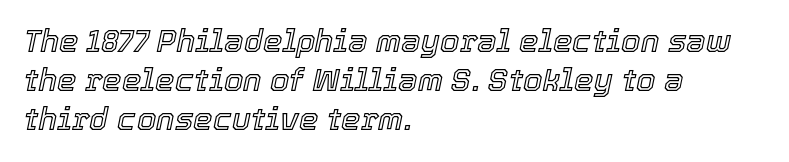
Descenders hang freely into open space. Visually the block forms a straight wall on the left and a jagged coastline on the right. Note the varied advance widths — an 'i' is clearly narrower than an 'm'. The passage shown has conventional tracking throughout. The typography opts for an oblique posture over an upright one. Vertically, the passage feels balanced, rows spaced as you'd expect.
